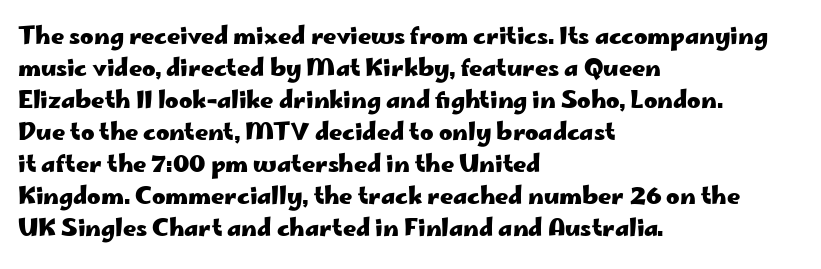
{"italic": "no", "bold": "yes", "underline": "no", "align": "left", "line_spacing": "normal", "line_spacing_ratio": 1.39, "letter_spacing": "normal", "letter_spacing_em": 0.0, "glyph_px": 23}
